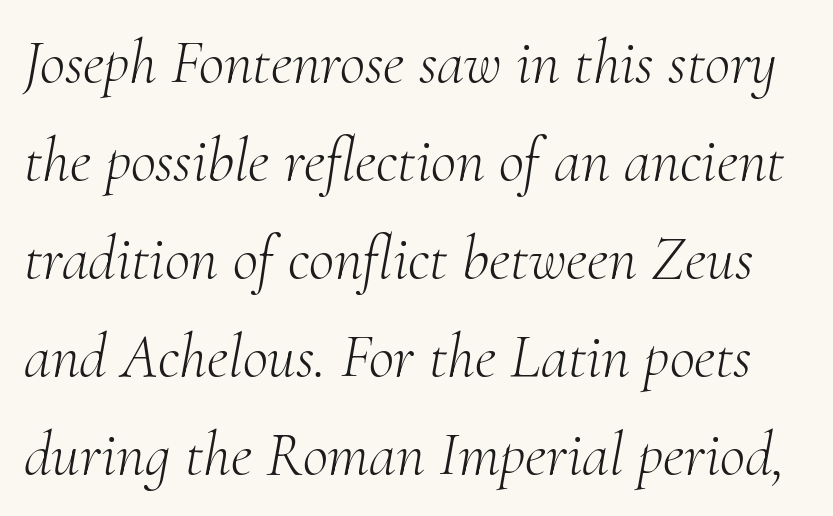
The image shows 62 px light serif type, italic (leaning right); set normal line spacing (1.58x), normal letter spacing, not underlined; medium stroke contrast and a small x-height.
